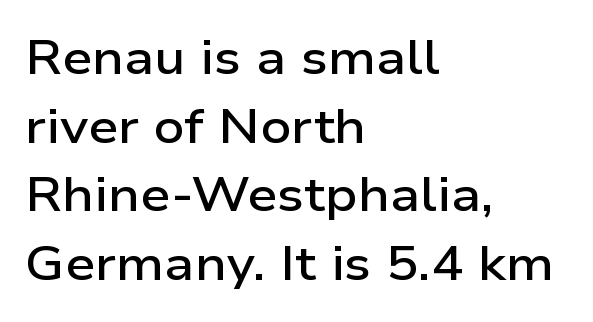
{"serif": "no", "italic": "no", "bold": "semi", "weight": "semibold", "width": "wide", "stroke_contrast": "low", "x_height": "medium", "monospaced": "no", "underline": "no", "align": "left", "line_spacing": "normal", "line_spacing_ratio": 1.43, "letter_spacing": "normal", "letter_spacing_em": 0.0, "glyph_px": 48}
